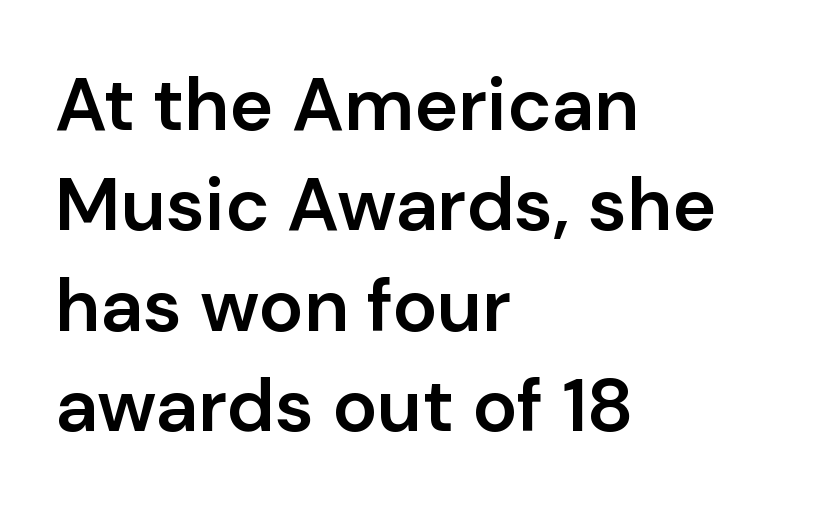
{"serif": "no", "italic": "no", "bold": "semi", "weight": "semibold", "width": "normal", "stroke_contrast": "low", "x_height": "medium", "monospaced": "no", "underline": "no", "align": "left", "line_spacing": "normal", "line_spacing_ratio": 1.34, "letter_spacing": "normal", "letter_spacing_em": 0.0, "glyph_px": 75}
